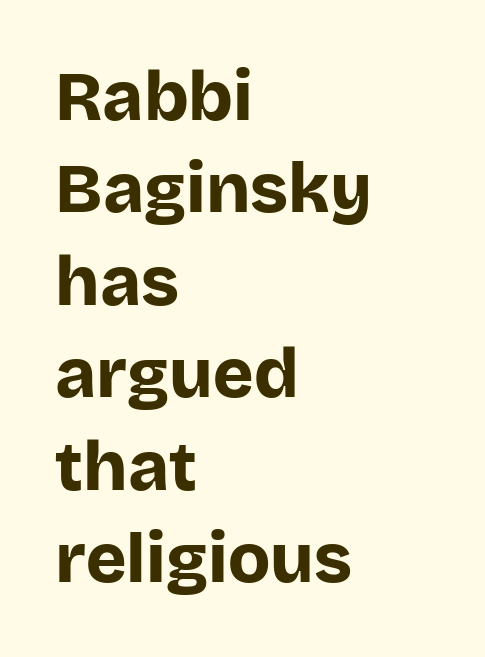
{"serif": "no", "italic": "no", "bold": "yes", "weight": "bold", "width": "normal", "stroke_contrast": "low", "x_height": "large", "monospaced": "no", "underline": "no", "align": "left", "line_spacing": "normal", "line_spacing_ratio": 1.34, "letter_spacing": "normal", "letter_spacing_em": 0.0, "glyph_px": 69}
